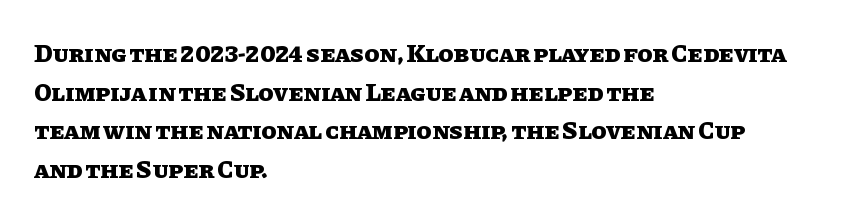
The image shows 25 px bold type, upright; set left-aligned, normal line spacing (1.55x), normal letter spacing, not underlined.
